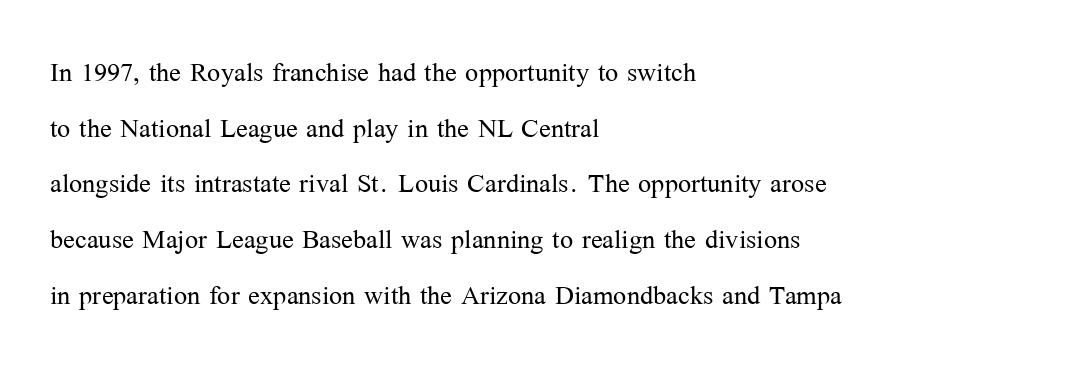
Q: Is the text bold? A: No.
Q: Is the text italic (slanted)? A: No, it is upright.
Q: Is the typeface a serif or a sans-serif typeface? A: Serif.
Q: Is the text underlined? A: No.
Q: How is the paragraph aligned? A: Left-aligned.
Q: Is the spacing between letters normal or unusually wide? A: Normal.
Q: Is the spacing between lines tight, normal or loose? A: Normal.
Q: Width (condensed, normal, or wide)? A: Normal.
Q: Stroke contrast? A: Medium.
Q: x-height? A: Medium.
Q: Monospaced? A: No.
